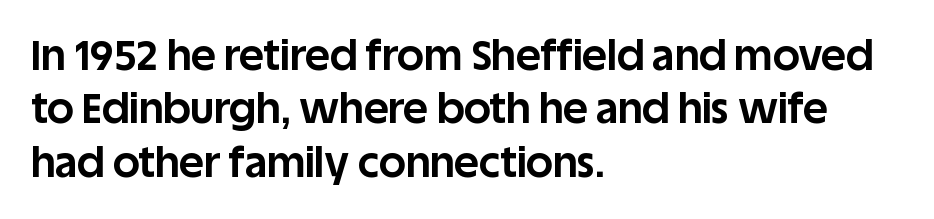
The image shows 42 px bold sans-serif type, upright; set left-aligned, normal line spacing (1.27x), normal letter spacing, not underlined; low stroke contrast and a large x-height.
